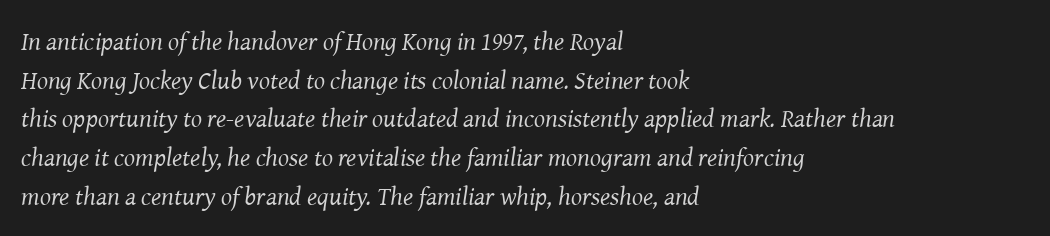
The image shows 26 px text type, italic (leaning right); set left-aligned, normal line spacing (1.49x), normal letter spacing, not underlined.
